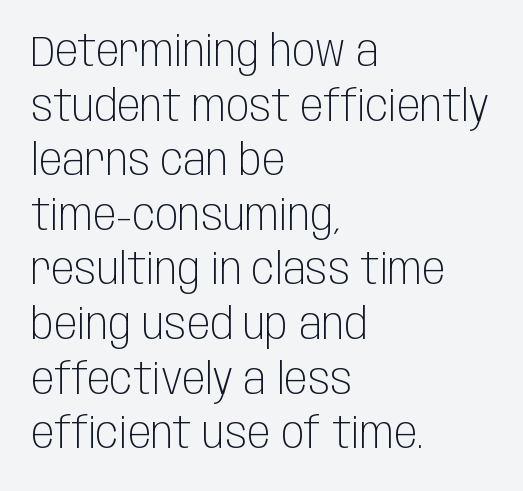
The image shows 43 px light, condensed sans-serif type, upright; set left-aligned, normal line spacing (1.27x), normal letter spacing, not underlined; low stroke contrast and a large x-height.
